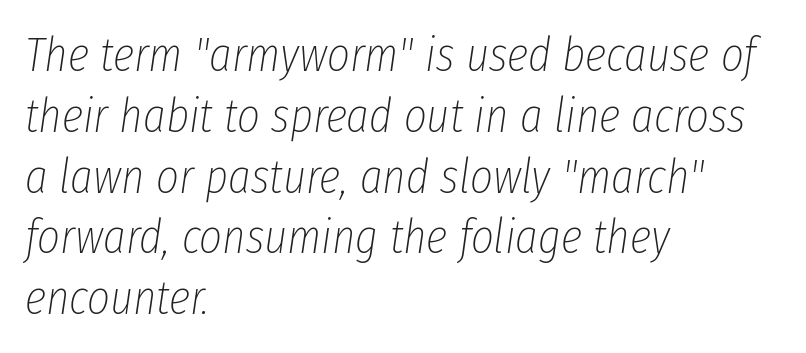
Q: Is the text bold? A: No.
Q: Is the text italic (slanted)? A: Yes, it leans right by about 8 degrees.
Q: Is the text underlined? A: No.
Q: How is the paragraph aligned? A: Left-aligned.
Q: Is the spacing between letters normal or unusually wide? A: Normal.
Q: Width (condensed, normal, or wide)? A: Condensed.
Q: Stroke contrast? A: Low.
Q: x-height? A: Medium.
Q: Monospaced? A: No.
